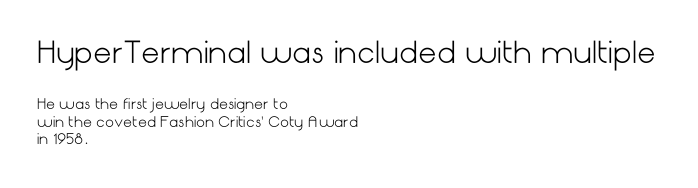
Q: Is the text bold? A: No.
Q: Is the text italic (slanted)? A: No, it is upright.
Q: Is the typeface a serif or a sans-serif typeface? A: Sans-serif.
Q: Is the text underlined? A: No.
Q: How is the paragraph aligned? A: Left-aligned.
Q: Is the spacing between letters normal or unusually wide? A: Normal.
Q: Is the spacing between lines tight, normal or loose? A: Normal.
Q: Which block of text is set in a larger size, the first (top) or the second (bottom)? A: The first (top) one.
Q: Width (condensed, normal, or wide)? A: Normal.
Q: Stroke contrast? A: Low.
Q: x-height? A: Medium.
